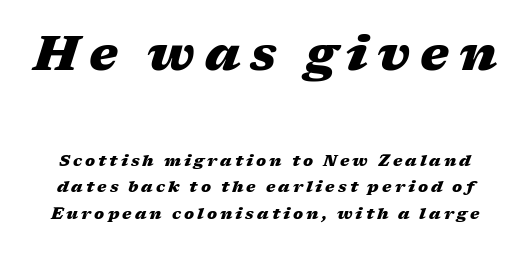
The foot of each line stays bare and open. The block sitting higher on the canvas is the one with enlarged characters. Baseline-to-baseline distance is the conventional proportion of letter height. Quick note: italic. These lines are rendered in a variable-pitch font. Weight: bold.
